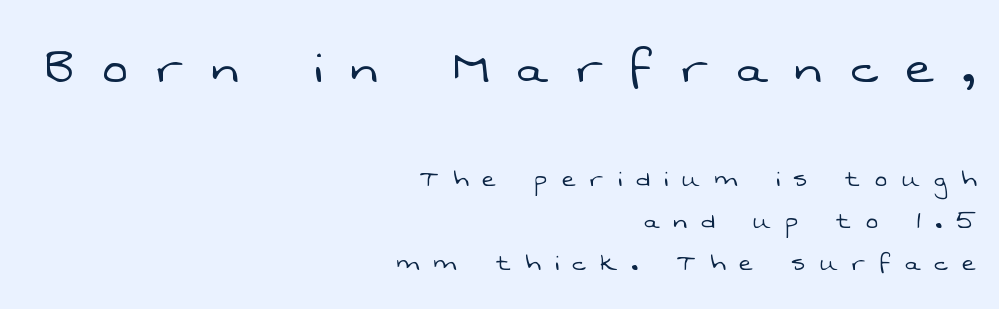
The image shows 60 px light sans-serif type; set right-aligned, normal line spacing (1.41x), unusually wide letter spacing (+0.48 em), not underlined; the first (top) block is 2.0x larger; low stroke contrast and a medium x-height.
